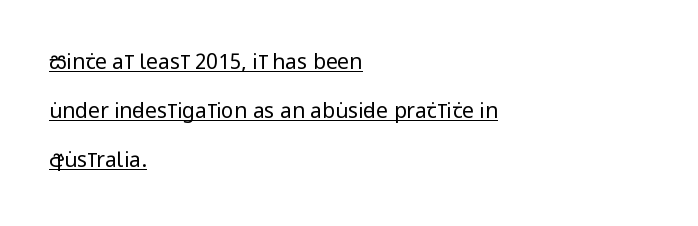
{"italic": "no", "bold": "no", "underline": "yes", "align": "left", "line_spacing": "loose", "line_spacing_ratio": 2.34, "letter_spacing": "normal", "letter_spacing_em": 0.0, "glyph_px": 21}
